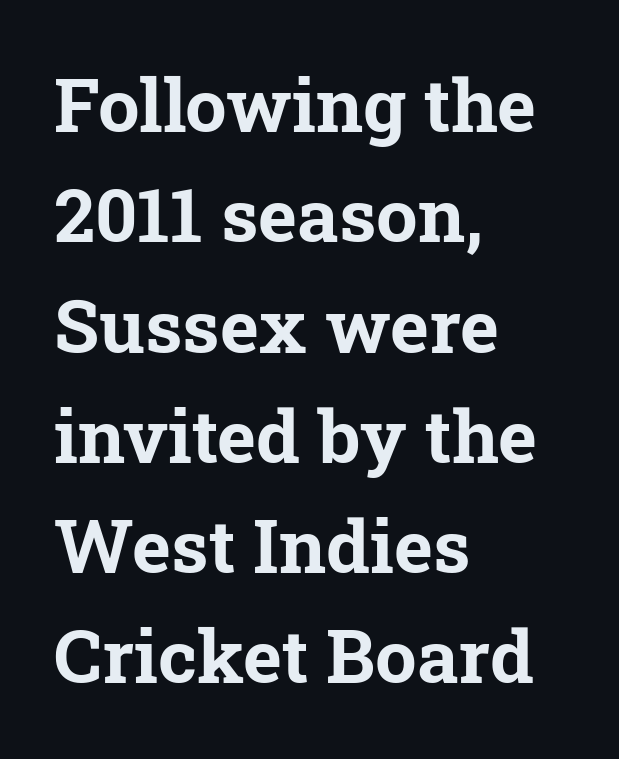
Nothing unusual about the tracking: characters are spaced as the font intends. Varying glyph widths throughout — classic text-font behaviour. Vertically, the passage feels balanced, rows spaced as you'd expect. Clear beneath every line of the passage. Pretty heavy lettering here — definitely bold.
